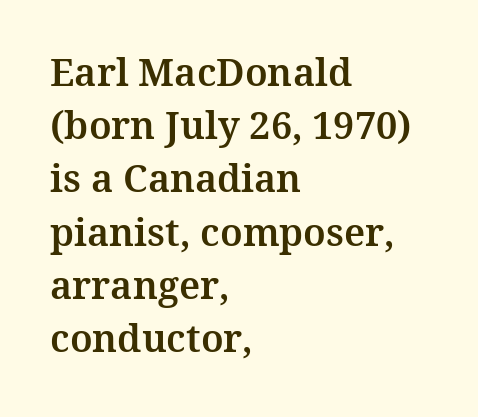
The image shows 38 px serif type, upright; set left-aligned, normal line spacing (1.4x), normal letter spacing, not underlined; medium stroke contrast and a medium x-height.
